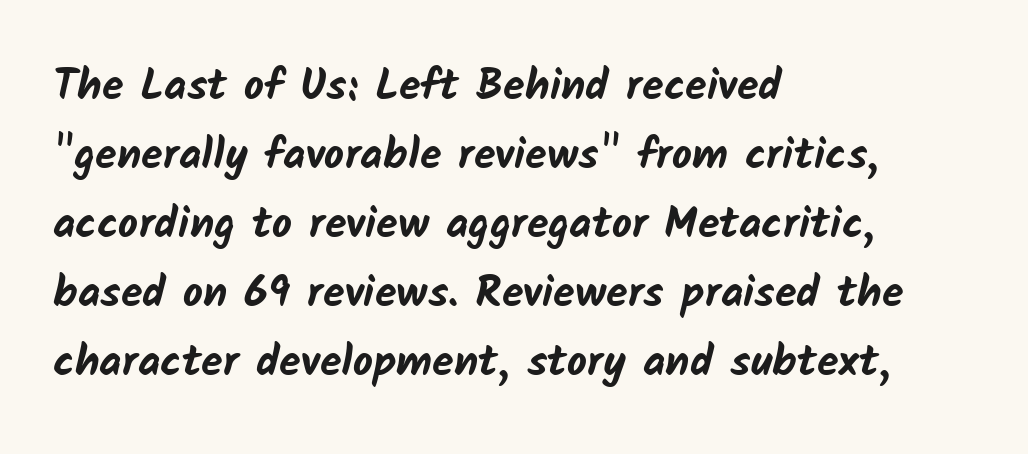
Q: Is the text bold? A: Yes.
Q: Is the typeface a serif or a sans-serif typeface? A: Sans-serif.
Q: Is the text underlined? A: No.
Q: How is the paragraph aligned? A: Left-aligned.
Q: Is the spacing between letters normal or unusually wide? A: Normal.
Q: Is the spacing between lines tight, normal or loose? A: Normal.
Q: Width (condensed, normal, or wide)? A: Normal.
Q: Stroke contrast? A: Low.
Q: x-height? A: Medium.
Q: Monospaced? A: No.
